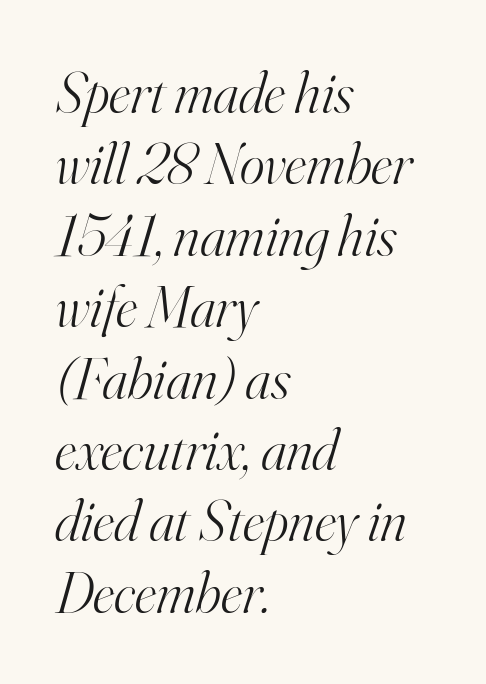
Q: Is the text bold? A: No.
Q: Is the text italic (slanted)? A: Yes, it leans right by about 16 degrees.
Q: Is the typeface a serif or a sans-serif typeface? A: Serif.
Q: Is the text underlined? A: No.
Q: How is the paragraph aligned? A: Left-aligned.
Q: Is the spacing between letters normal or unusually wide? A: Normal.
Q: Width (condensed, normal, or wide)? A: Normal.
Q: Stroke contrast? A: High.
Q: x-height? A: Small.
Q: Monospaced? A: No.
